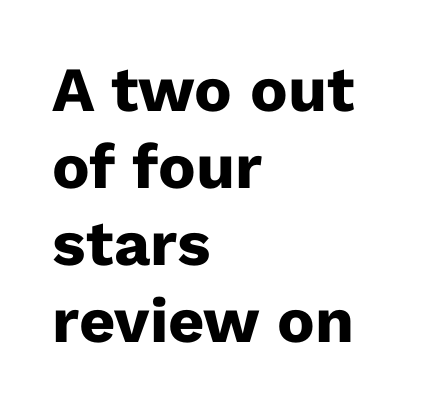
Rendered with straight, roman letterforms. Descenders hang freely into open space. Letterform terminals end flat and unadorned throughout the passage. You could call the tracking neutral — neither tight nor loose. How heavy is the stroke? Heavy — this is a bold.
